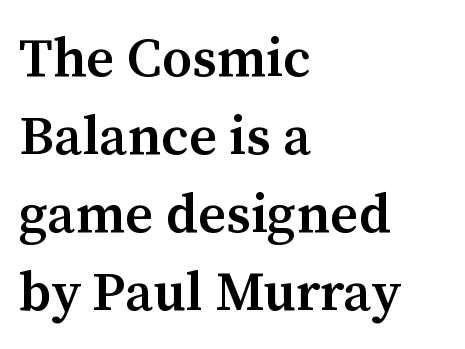
Q: Is the text bold? A: Semi-bold.
Q: Is the text italic (slanted)? A: No, it is upright.
Q: Is the typeface a serif or a sans-serif typeface? A: Serif.
Q: Is the text underlined? A: No.
Q: How is the paragraph aligned? A: Left-aligned.
Q: Is the spacing between letters normal or unusually wide? A: Normal.
Q: Is the spacing between lines tight, normal or loose? A: Normal.
Q: Width (condensed, normal, or wide)? A: Normal.
Q: Stroke contrast? A: Medium.
Q: x-height? A: Medium.
Q: Monospaced? A: No.
